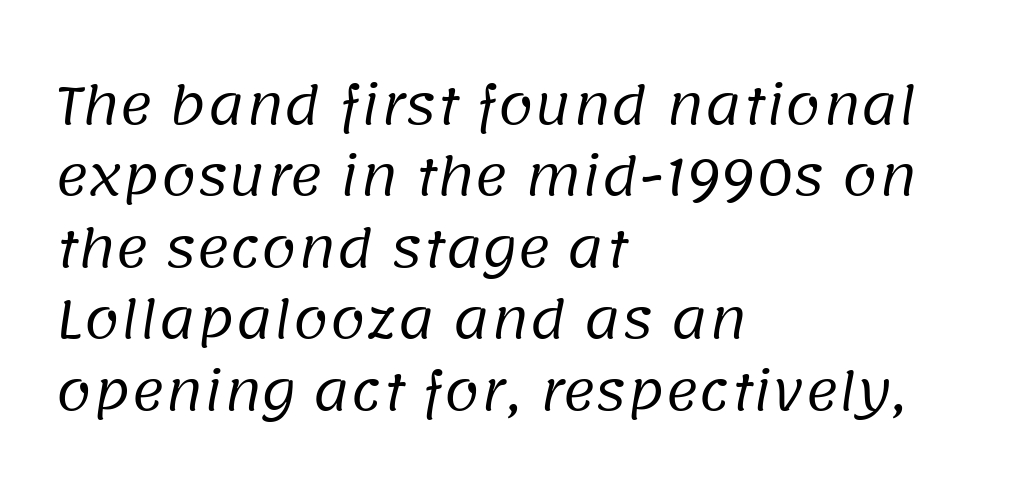
The image shows 51 px regular-weight sans-serif type; set left-aligned, normal line spacing (1.4x), normal letter spacing, not underlined; low stroke contrast and a large x-height.
